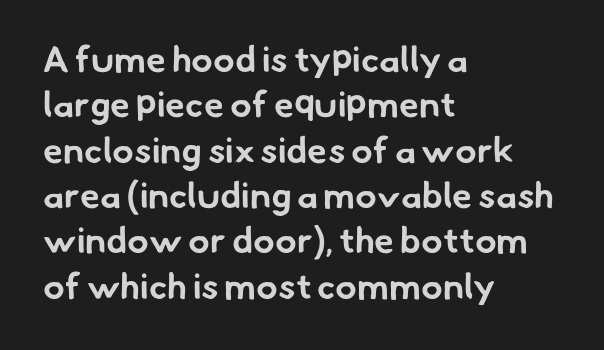
{"serif": "no", "bold": "yes", "weight": "bold", "width": "normal", "stroke_contrast": "low", "x_height": "small", "monospaced": "no", "underline": "no", "align": "left", "line_spacing": "normal", "line_spacing_ratio": 1.26, "letter_spacing": "normal", "letter_spacing_em": 0.0, "glyph_px": 36}
